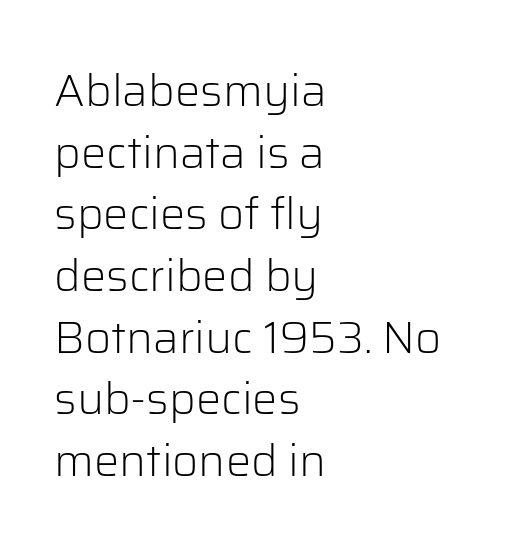
The image shows 45 px light sans-serif type, upright; set left-aligned, normal line spacing (1.37x), normal letter spacing, not underlined; low stroke contrast and a medium x-height.
